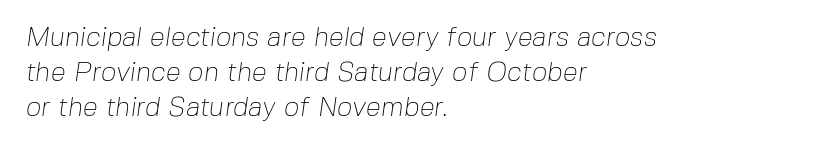
The image shows 27 px text type; set left-aligned, normal line spacing (1.29x), normal letter spacing, not underlined.
